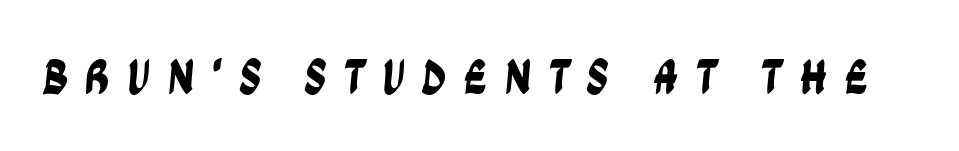
Q: Is the typeface a serif or a sans-serif typeface? A: Sans-serif.
Q: Is the text underlined? A: No.
Q: Is the spacing between letters normal or unusually wide? A: Unusually wide.
Q: Width (condensed, normal, or wide)? A: Condensed.
Q: Stroke contrast? A: Low.
Q: x-height? A: Large.
Q: Monospaced? A: No.
